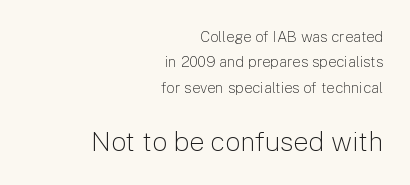
The image shows 27 px text type, upright; set right-aligned, normal line spacing (1.69x), normal letter spacing, not underlined; the second (bottom) block is 1.8x larger.
